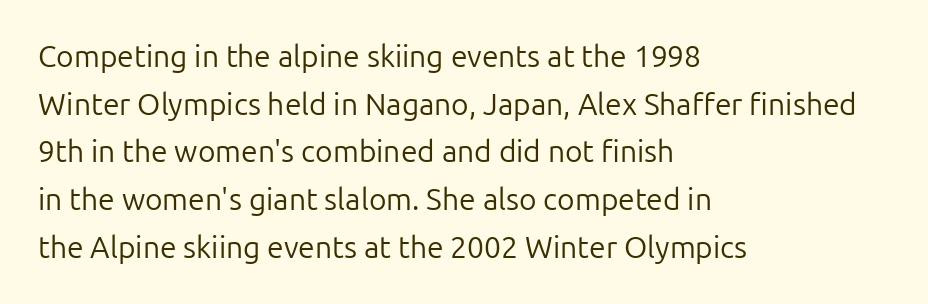
The image shows 30 px regular-weight sans-serif type, upright; set left-aligned, normal line spacing (1.59x), normal letter spacing, not underlined; low stroke contrast and a medium x-height.
